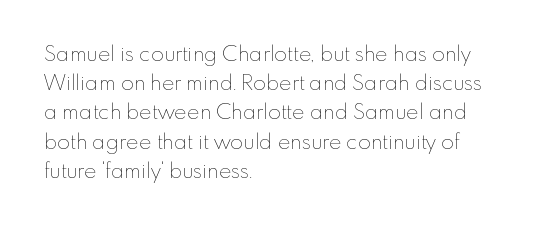
Tracking here is standard; glyphs follow each other at the usual distance. Heft: none added — not bold. These lines are set flush left with a ragged right edge. The letters stand straight up with perfectly vertical stems. Has an underline been added? It has not.
